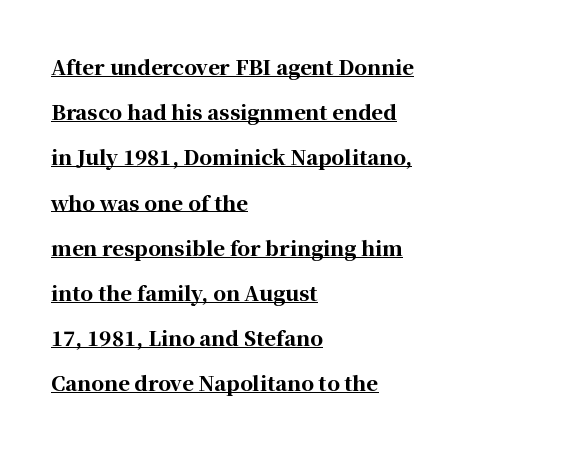
Q: Is the text bold? A: Yes.
Q: Is the text italic (slanted)? A: No, it is upright.
Q: Is the text underlined? A: Yes.
Q: How is the paragraph aligned? A: Left-aligned.
Q: Is the spacing between letters normal or unusually wide? A: Normal.
Q: Is the spacing between lines tight, normal or loose? A: Loose.
